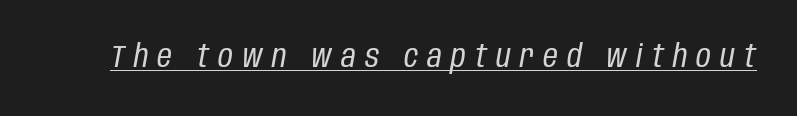
{"italic": "yes", "lean": "right", "slant_degrees": 10, "bold": "no", "weight": "regular", "width": "condensed", "stroke_contrast": "low", "x_height": "large", "monospaced": "no", "underline": "yes", "letter_spacing": "wide", "letter_spacing_em": 0.29, "glyph_px": 32}
